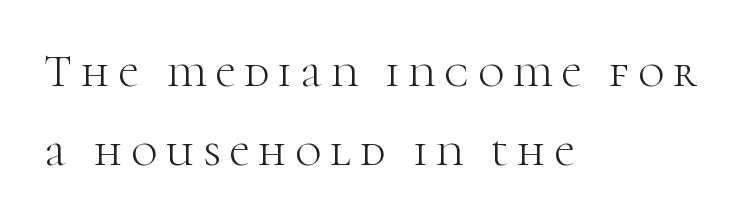
Q: Is the text bold? A: No.
Q: Is the text italic (slanted)? A: No, it is upright.
Q: Is the typeface a serif or a sans-serif typeface? A: Serif.
Q: Is the text underlined? A: No.
Q: How is the paragraph aligned? A: Left-aligned.
Q: Is the spacing between letters normal or unusually wide? A: Unusually wide.
Q: Width (condensed, normal, or wide)? A: Normal.
Q: Stroke contrast? A: High.
Q: x-height? A: Medium.
Q: Monospaced? A: No.
